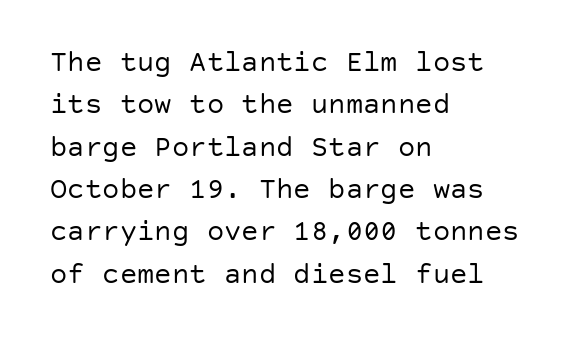
Honestly, the row spacing looks completely unremarkable. Stem width sits at or under what a default text font uses. Any mark beneath the type? The region is blank. Examine the stroke ends and you'll find no serifs. Glyph-to-glyph distance matches everyday printed text. A classic flush-left, rag-right setting is used for this passage.
